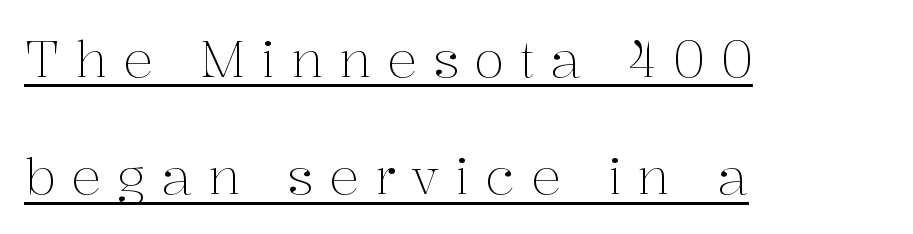
Q: Is the text bold? A: No.
Q: Is the text italic (slanted)? A: No, it is upright.
Q: Is the typeface a serif or a sans-serif typeface? A: Serif.
Q: Is the text underlined? A: Yes.
Q: How is the paragraph aligned? A: Left-aligned.
Q: Is the spacing between letters normal or unusually wide? A: Unusually wide.
Q: Is the spacing between lines tight, normal or loose? A: Loose.
Q: Width (condensed, normal, or wide)? A: Normal.
Q: Stroke contrast? A: Medium.
Q: x-height? A: Medium.
Q: Monospaced? A: No.
